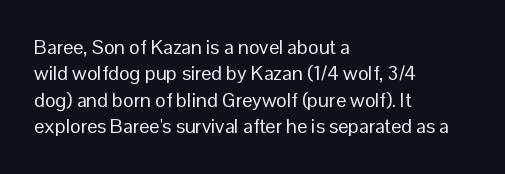
Characters remain perfectly vertical along every line. Rows of type keep a routine distance in the vertical direction. The face looks like a standard text weight, possibly lighter. Letter spacing: default. Each row of text sits above clean, open space.
